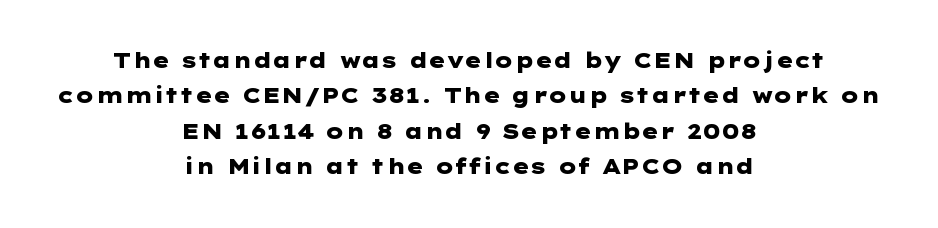
The image shows 21 px bold type, upright; set centered, normal line spacing (1.69x), normal letter spacing, not underlined.
